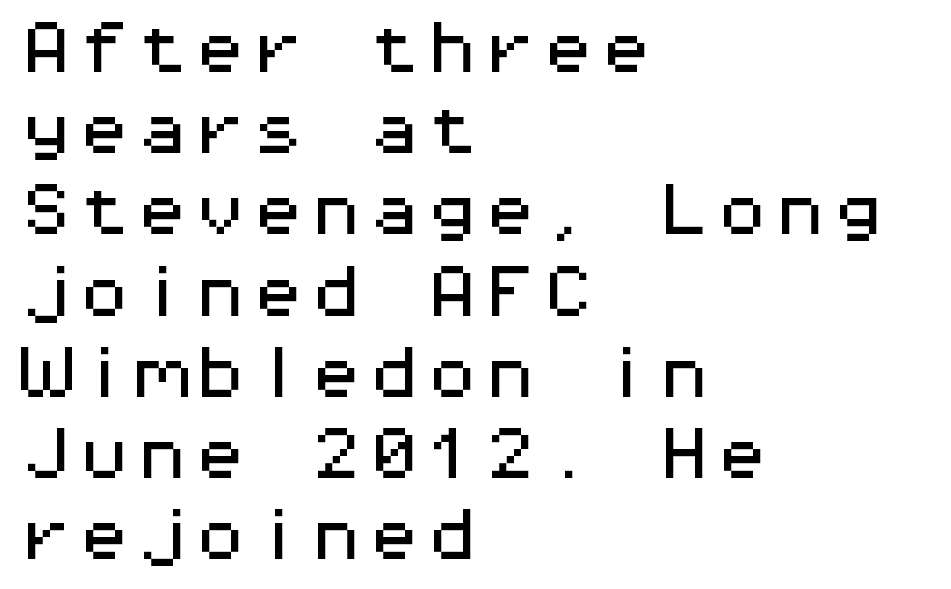
The image shows 58 px wide sans-serif type, upright, monospaced; set left-aligned, normal line spacing (1.4x), normal letter spacing, not underlined; medium stroke contrast and a medium x-height.
